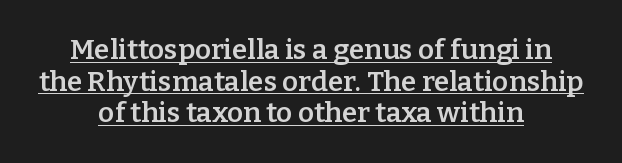
Underlining? Definitely there. Notice how the passage keeps no hard edge, just a central spine. Stroke thickness is moderately raised; the sample reads as semibold. What kind of face is this? One with serifs. The passage shown stacks its lines with hardly any gap.
